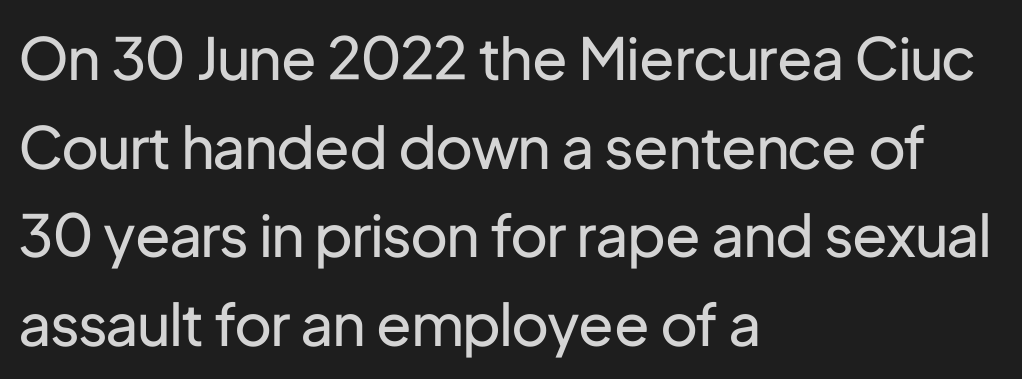
This sample uses plain, unmodified letter spacing. The weight would be labelled regular, book, light, or lighter still. Reading down the block, your eye returns to a fixed left position each line. No italicization has been applied; the sample stays upright. Underline: absent.
